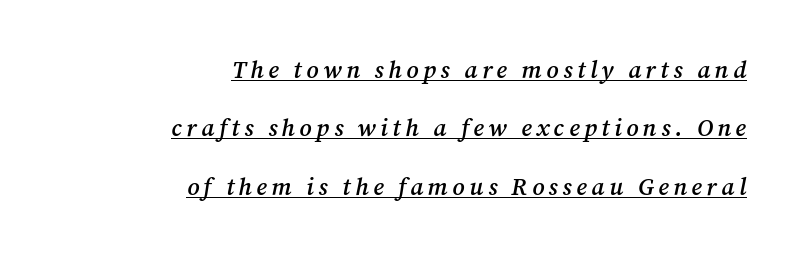
The specimen includes a rule beneath the text block's lines. This sample trades compactness for vertical openness between lines. This sample is right-justified, so line beginnings fall wherever the words allow. The text carries the slant typical of an italic or oblique font.
